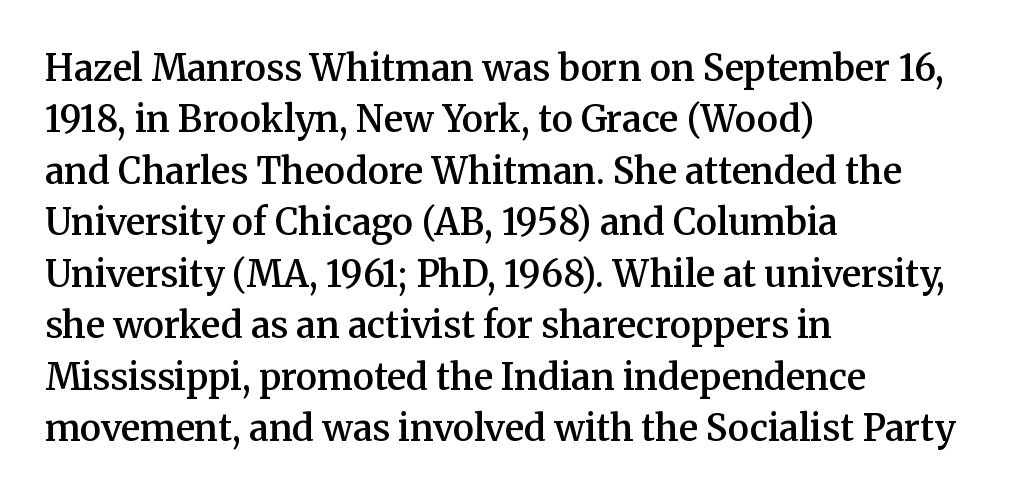
Vertical spacing — default. The face used here is proportionally spaced, like ordinary book or web type. Every letter is mildly thick-stroked: semibold rather than bold. Honestly, the letter spacing is just normal — you wouldn't notice it.
